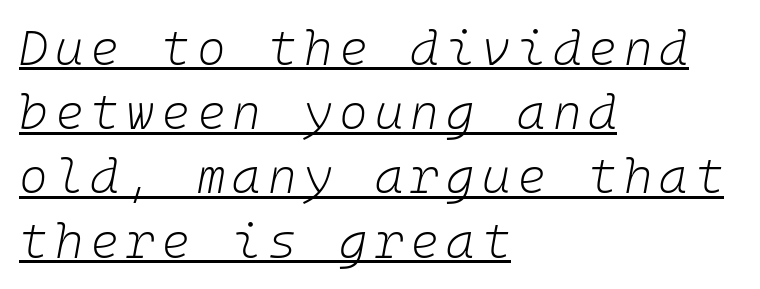
The image shows 49 px light type, italic (leaning right); set left-aligned, normal line spacing (1.31x), underlined; low stroke contrast and a medium x-height.
